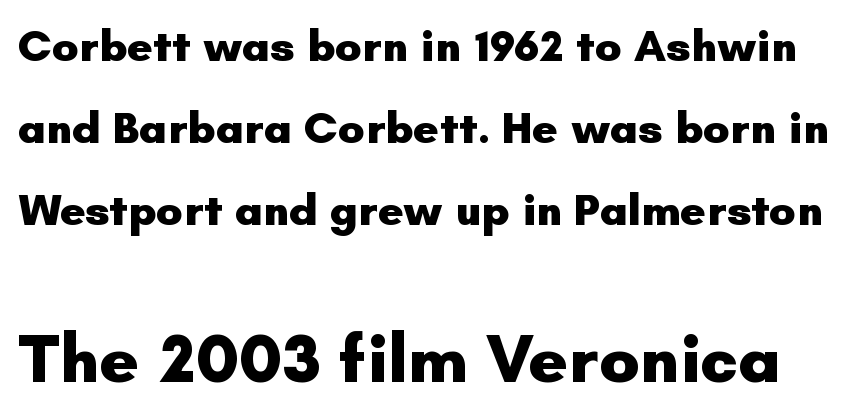
{"serif": "no", "italic": "no", "bold": "yes", "weight": "heavy", "width": "normal", "stroke_contrast": "low", "x_height": "small", "monospaced": "no", "underline": "no", "line_spacing_ratio": 1.82, "letter_spacing": "normal", "letter_spacing_em": 0.0, "larger_block": "second", "size_ratio": 1.51, "glyph_px": 68}
